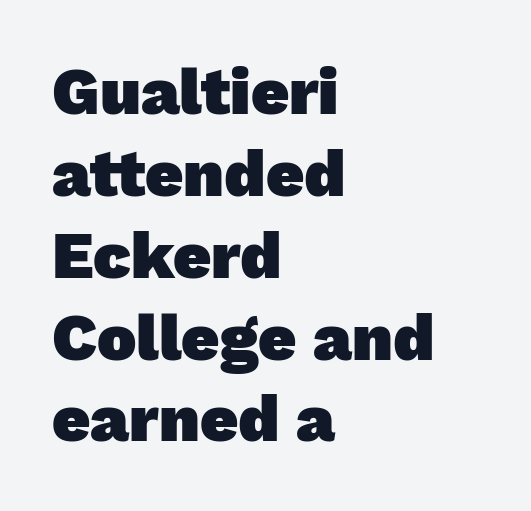
Q: Is the text bold? A: Yes.
Q: Is the typeface a serif or a sans-serif typeface? A: Sans-serif.
Q: Is the text underlined? A: No.
Q: How is the paragraph aligned? A: Left-aligned.
Q: Is the spacing between letters normal or unusually wide? A: Normal.
Q: Width (condensed, normal, or wide)? A: Normal.
Q: Stroke contrast? A: Low.
Q: x-height? A: Medium.
Q: Monospaced? A: No.
